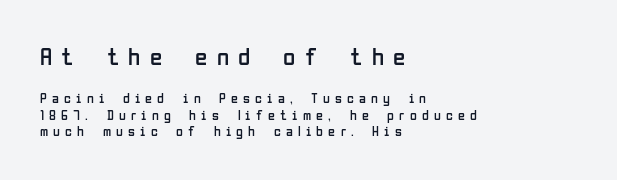
{"italic": "no", "bold": "no", "underline": "no", "align": "left", "line_spacing_ratio": 1.17, "letter_spacing": "wide", "letter_spacing_em": 0.37, "larger_block": "first", "size_ratio": 1.79, "glyph_px": 25}
